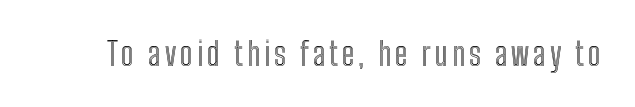
This is the regular roman posture of the typeface. The face used here is proportionally spaced, like ordinary book or web type. A bare baseline throughout the passage.
